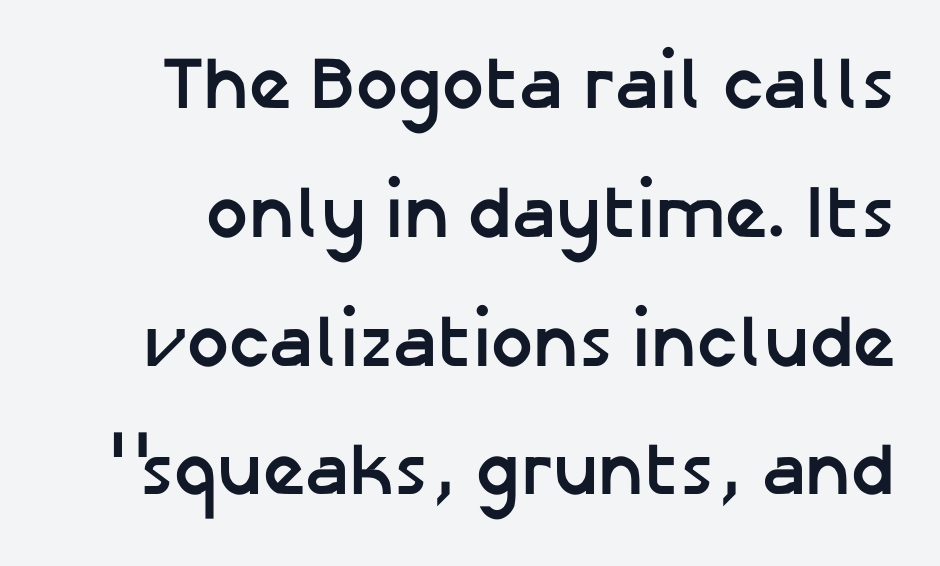
This sample uses an upright cut, with every glyph sitting square on the baseline. Note: no serifs on the glyphs. Rule under the text: the space is simply empty. Is this a fixed-width face? No — the glyphs have proportional, varying widths. The face used here has the dense, thick strokes of a bold. A typesetter would call this zero additional tracking.
